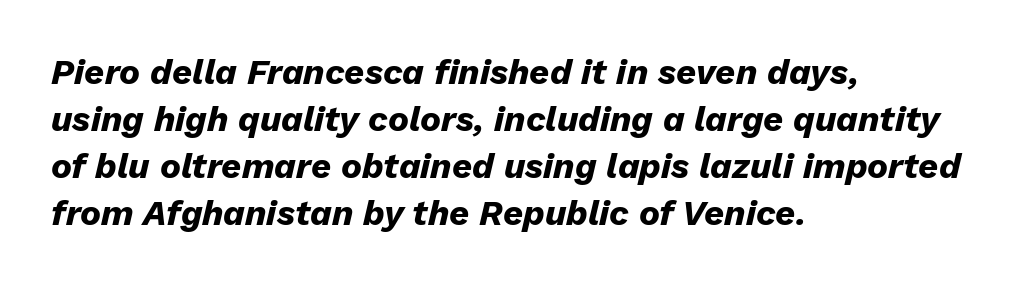
Which margin do the lines hug? The left one — the right edge is uneven. The text carries the slant typical of an italic or oblique font. Nobody touched the tracking dial on this one. Only glyphs here, with clear space below each row. Rows of type keep a routine distance in the vertical direction. Varying glyph widths throughout — classic text-font behaviour.
